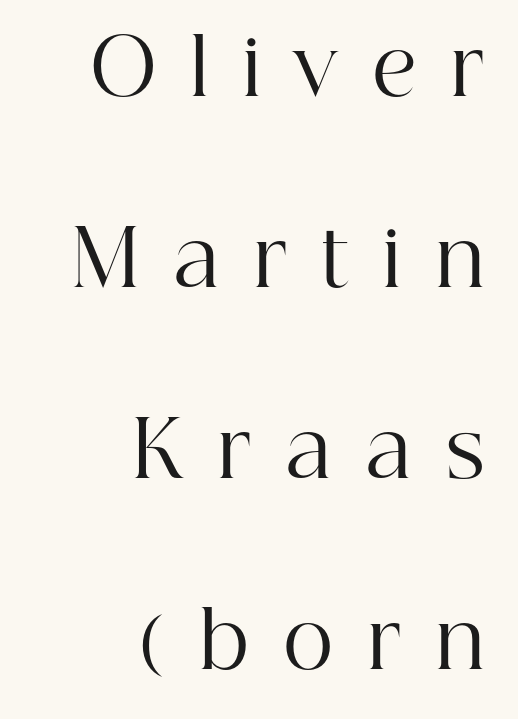
Q: Is the text bold? A: No.
Q: Is the text italic (slanted)? A: No, it is upright.
Q: Is the typeface a serif or a sans-serif typeface? A: Serif.
Q: Is the text underlined? A: No.
Q: How is the paragraph aligned? A: Right-aligned.
Q: Is the spacing between letters normal or unusually wide? A: Unusually wide.
Q: Is the spacing between lines tight, normal or loose? A: Loose.
Q: Width (condensed, normal, or wide)? A: Normal.
Q: Stroke contrast? A: High.
Q: x-height? A: Medium.
Q: Monospaced? A: No.
